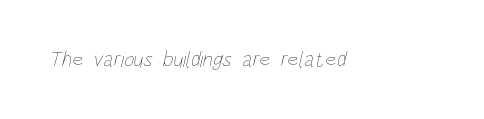
The image shows 22 px text type; set normal letter spacing, not underlined.
